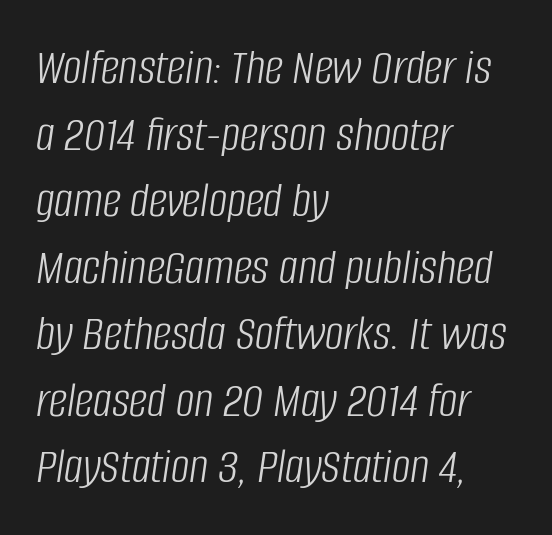
A typesetter would call this proportional, since set widths differ per character. Casual observation: everything's shoved over to the left. Is this a heavy cut? Hardly; it is regular or lighter. The specimen omits any rule beneath the text block's lines. What's the leading like? Ordinary, nothing unusual.
